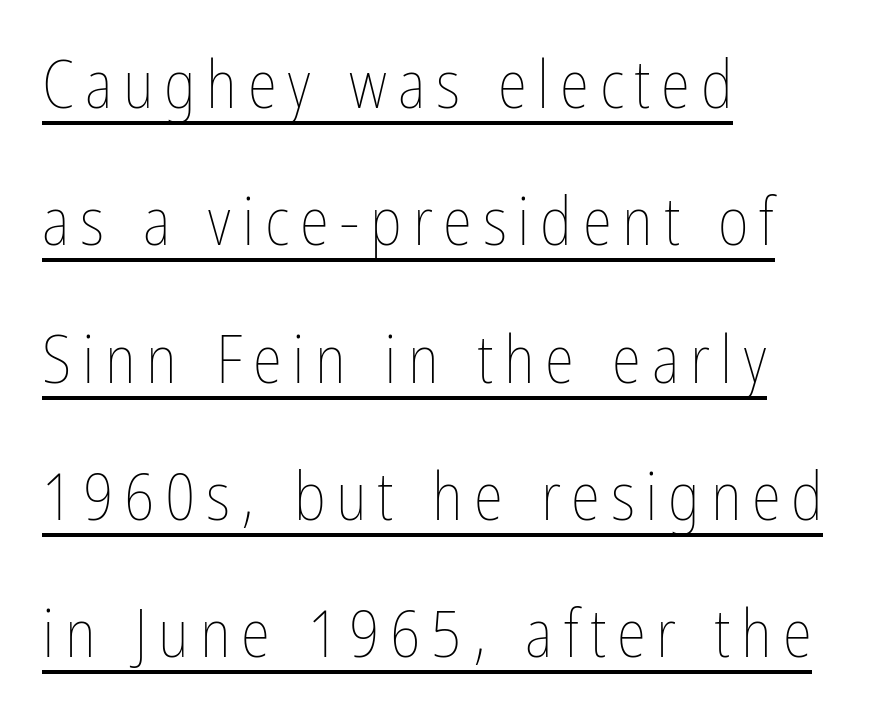
Q: Is the text bold? A: No.
Q: Is the text italic (slanted)? A: No, it is upright.
Q: Is the text underlined? A: Yes.
Q: How is the paragraph aligned? A: Left-aligned.
Q: Is the spacing between lines tight, normal or loose? A: Loose.
Q: Width (condensed, normal, or wide)? A: Condensed.
Q: Stroke contrast? A: Low.
Q: x-height? A: Medium.
Q: Monospaced? A: No.
